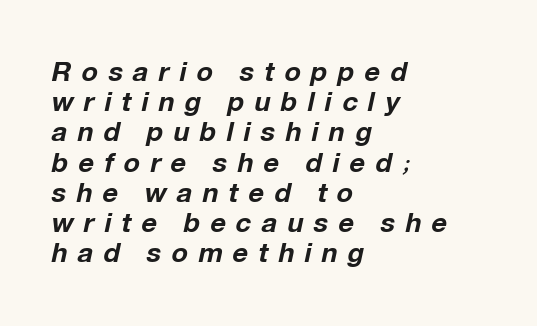
The image shows 27 px bold type, italic (leaning right); set left-aligned, tight line spacing (1.12x), unusually wide letter spacing (+0.38 em), not underlined.
